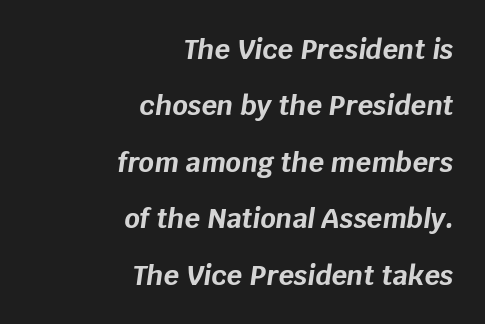
{"italic": "yes", "lean": "right", "slant_degrees": 8, "bold": "yes", "underline": "no", "align": "right", "line_spacing": "loose", "line_spacing_ratio": 2.09, "letter_spacing": "normal", "letter_spacing_em": 0.0, "glyph_px": 27}
